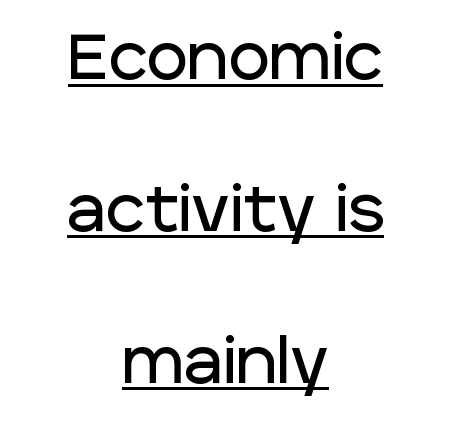
Note the varied advance widths — an 'i' is clearly narrower than an 'm'. This rendering leaves character spacing at its baseline value. In terms of leading, this rendering errs on the spacious side. A continuous stroke trails under the words, as in a hyperlink. Short and long lines alike share a common midpoint.
